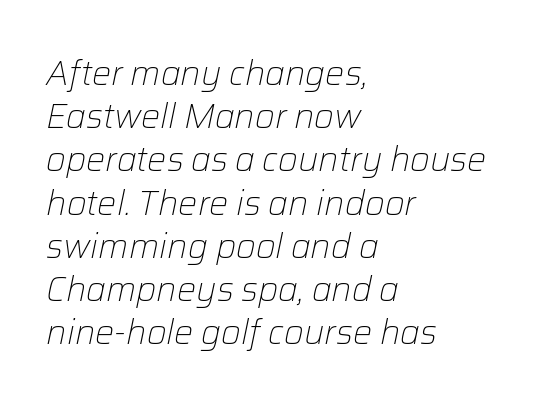
Q: Is the text bold? A: No.
Q: Is the text italic (slanted)? A: Yes, it leans right by about 12 degrees.
Q: Is the text underlined? A: No.
Q: How is the paragraph aligned? A: Left-aligned.
Q: Is the spacing between letters normal or unusually wide? A: Normal.
Q: Is the spacing between lines tight, normal or loose? A: Normal.
Q: Width (condensed, normal, or wide)? A: Normal.
Q: Stroke contrast? A: Low.
Q: x-height? A: Medium.
Q: Monospaced? A: No.
